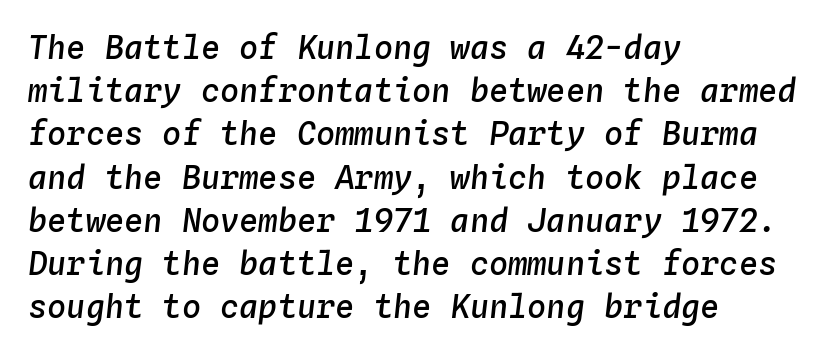
The image shows 32 px semibold type, italic (leaning right), monospaced; set left-aligned, normal line spacing (1.35x), normal letter spacing, not underlined; low stroke contrast and a medium x-height.
